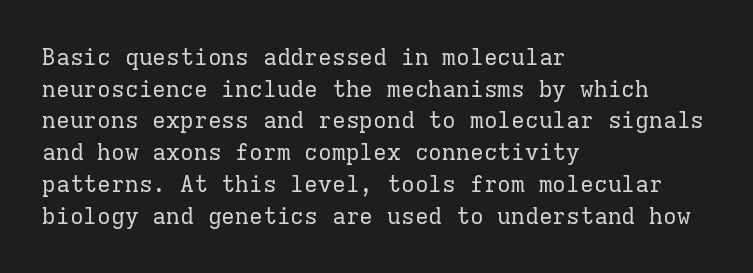
{"italic": "no", "bold": "no", "underline": "no", "align": "left", "line_spacing": "normal", "line_spacing_ratio": 1.38, "letter_spacing": "normal", "letter_spacing_em": 0.0, "glyph_px": 23}
